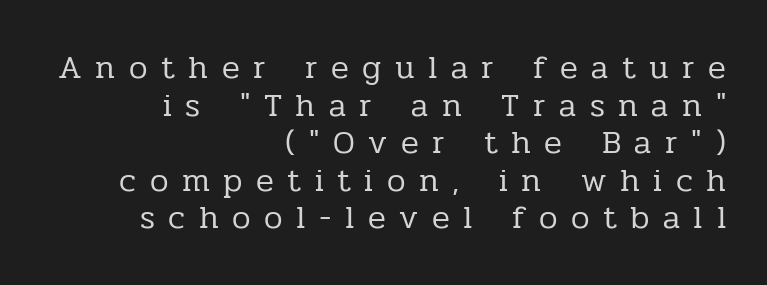
The image shows 33 px regular-weight serif type, upright; set right-aligned, tight line spacing (1.14x), unusually wide letter spacing (+0.41 em), not underlined; low stroke contrast and a medium x-height.
